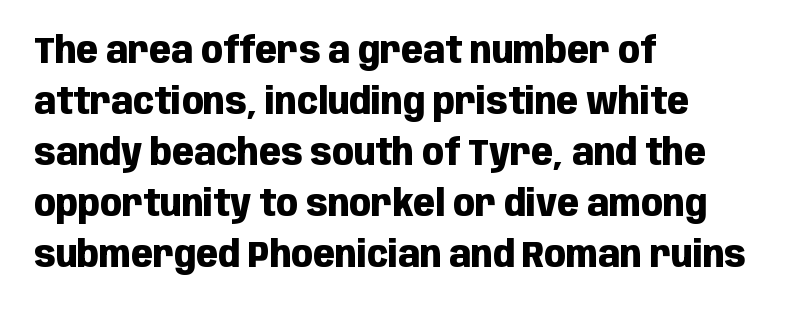
Q: Is the text bold? A: Yes.
Q: Is the text italic (slanted)? A: No, it is upright.
Q: Is the typeface a serif or a sans-serif typeface? A: Sans-serif.
Q: Is the text underlined? A: No.
Q: How is the paragraph aligned? A: Left-aligned.
Q: Is the spacing between letters normal or unusually wide? A: Normal.
Q: Is the spacing between lines tight, normal or loose? A: Normal.
Q: Width (condensed, normal, or wide)? A: Condensed.
Q: Stroke contrast? A: Low.
Q: x-height? A: Large.
Q: Monospaced? A: No.
